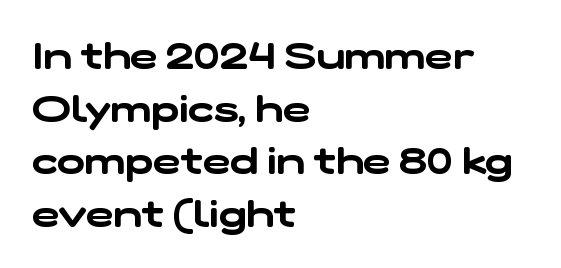
Q: Is the typeface a serif or a sans-serif typeface? A: Sans-serif.
Q: Is the text underlined? A: No.
Q: How is the paragraph aligned? A: Left-aligned.
Q: Is the spacing between letters normal or unusually wide? A: Normal.
Q: Is the spacing between lines tight, normal or loose? A: Normal.
Q: Width (condensed, normal, or wide)? A: Wide.
Q: Stroke contrast? A: Low.
Q: x-height? A: Medium.
Q: Monospaced? A: No.
